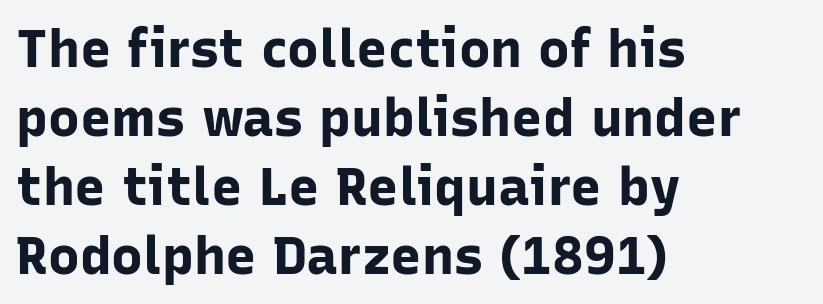
{"serif": "no", "italic": "no", "bold": "yes", "weight": "bold", "width": "normal", "stroke_contrast": "low", "x_height": "medium", "monospaced": "no", "underline": "no", "align": "left", "line_spacing": "normal", "line_spacing_ratio": 1.3, "letter_spacing": "normal", "letter_spacing_em": 0.0, "glyph_px": 53}
